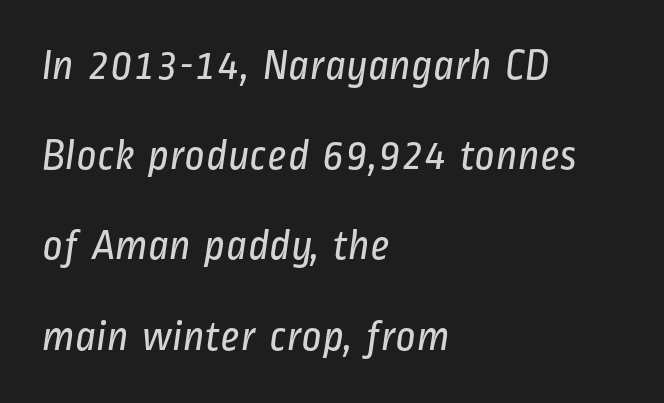
The image shows 44 px regular-weight, condensed sans-serif type; set left-aligned, loose line spacing (2.05x), normal letter spacing, not underlined; low stroke contrast and a medium x-height.
